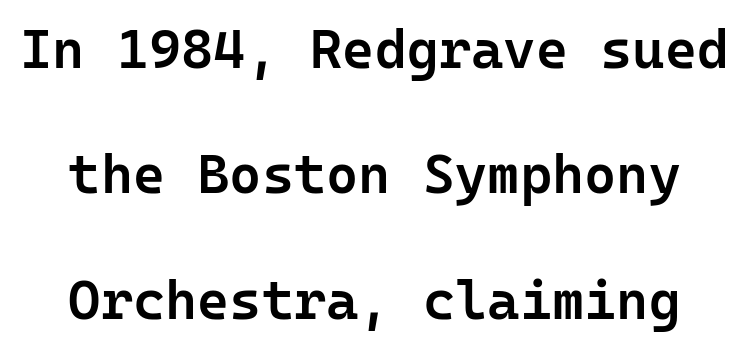
{"serif": "no", "italic": "no", "bold": "semi", "weight": "semibold", "width": "normal", "stroke_contrast": "low", "x_height": "medium", "monospaced": "yes", "underline": "no", "line_spacing": "loose", "line_spacing_ratio": 2.28, "letter_spacing": "normal", "letter_spacing_em": 0.0, "glyph_px": 55}
